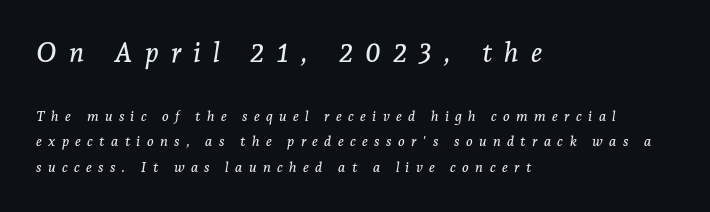
The image shows 27 px text type, italic (leaning right); set left-aligned, line spacing 1.82x, unusually wide letter spacing (+0.45 em), not underlined; the first (top) block is 1.93x larger.
